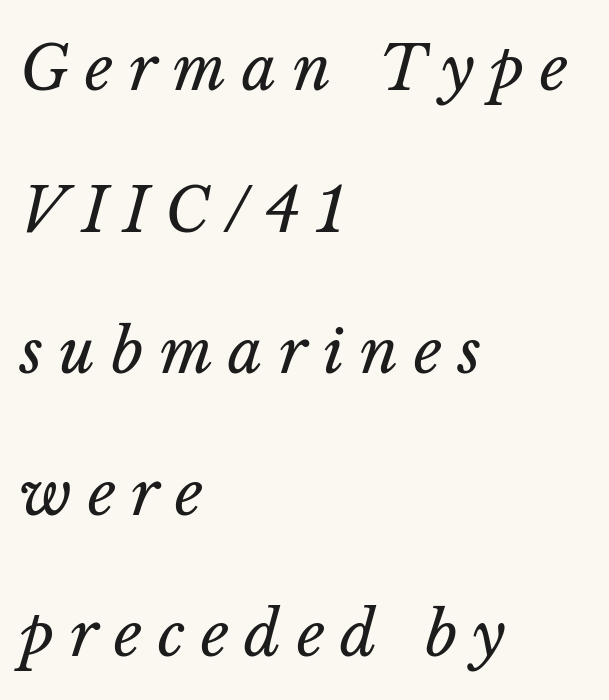
The image shows 61 px regular-weight type, italic (leaning right); set left-aligned, loose line spacing (2.32x), unusually wide letter spacing (+0.26 em), not underlined; low stroke contrast and a medium x-height.
